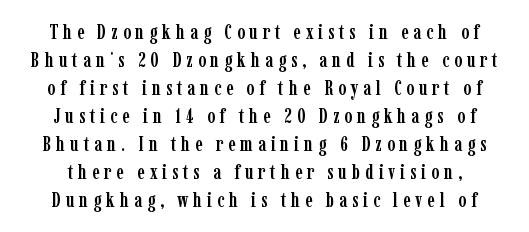
Compared with typical body copy, the letter spacing here is much looser. Reading down the column, the eye jumps a familiar distance to each next line. Bare-footed words on every line. A roman cut, with each character standing at attention.
